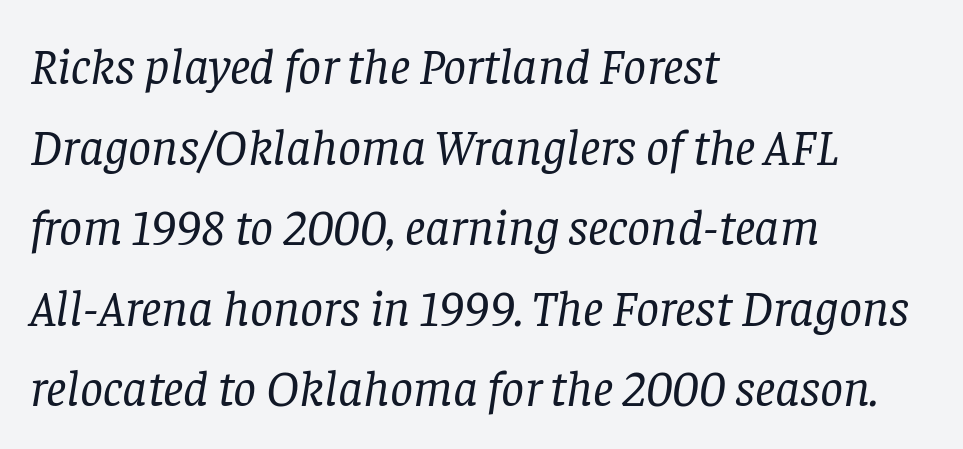
The font sits on the lighter half of the weight spectrum, regular included. Is the block centered? No — it sits flush against the left margin. The letters are slanted; this is an italic face. Unlike a clean sans, this face finishes its strokes with serifs. A typesetter would call this leading conventional body-copy spacing.
